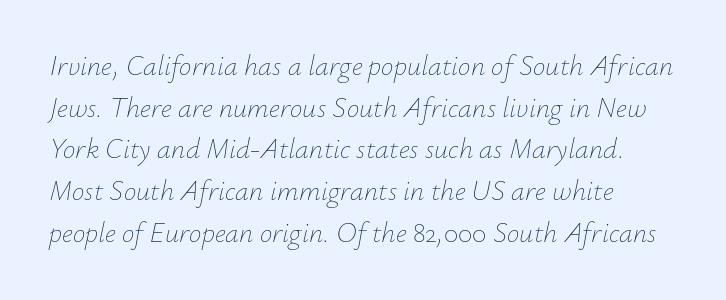
{"italic": "yes", "lean": "right", "slant_degrees": 12, "bold": "no", "weight": "thin", "width": "normal", "stroke_contrast": "low", "x_height": "small", "monospaced": "no", "underline": "no", "align": "left", "line_spacing": "normal", "line_spacing_ratio": 1.49, "letter_spacing": "normal", "letter_spacing_em": 0.0, "glyph_px": 28}
